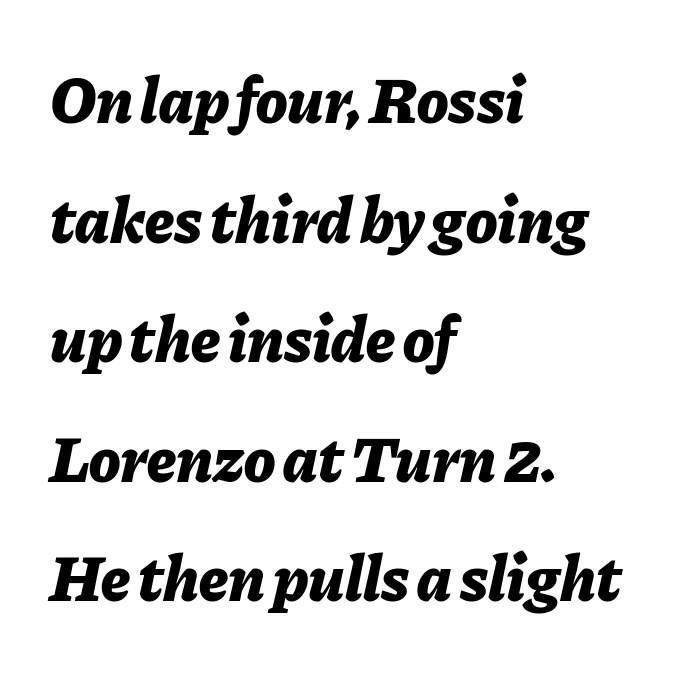
{"italic": "yes", "lean": "right", "slant_degrees": 11, "bold": "yes", "weight": "bold", "width": "normal", "stroke_contrast": "low", "x_height": "medium", "monospaced": "no", "underline": "no", "align": "left", "line_spacing_ratio": 1.84, "letter_spacing": "normal", "letter_spacing_em": 0.0, "glyph_px": 65}
